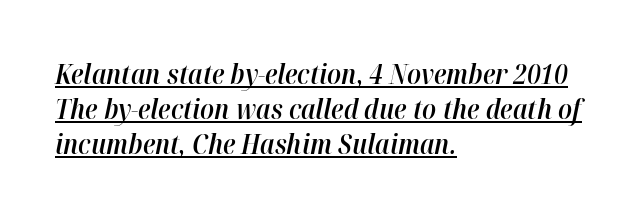
Q: Is the text bold? A: Semi-bold.
Q: Is the text italic (slanted)? A: Yes, it leans right by about 12 degrees.
Q: Is the text underlined? A: Yes.
Q: How is the paragraph aligned? A: Left-aligned.
Q: Is the spacing between letters normal or unusually wide? A: Normal.
Q: Is the spacing between lines tight, normal or loose? A: Normal.
